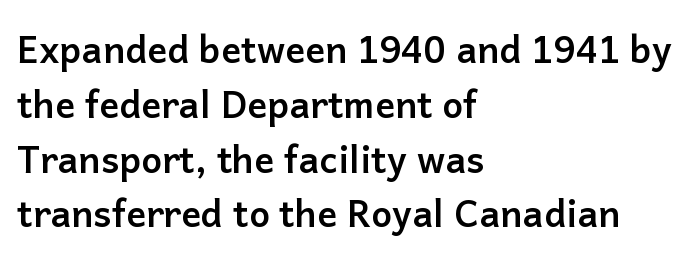
Standard letterfit; no display-style spreading of the glyphs. The type family on display is of the sans-serif kind. Is there any slant? The stems are plumb. Spacing verdict: proportional, widths tailored to each character. The space directly below the letters is spotless.
